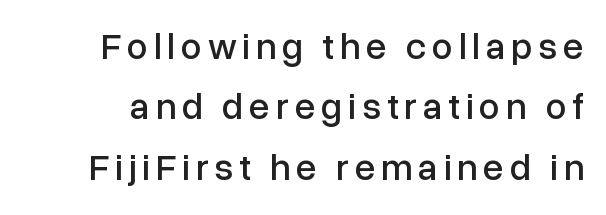
The image shows 37 px sans-serif type, upright; set normal line spacing (1.63x), not underlined; low stroke contrast and a medium x-height.
